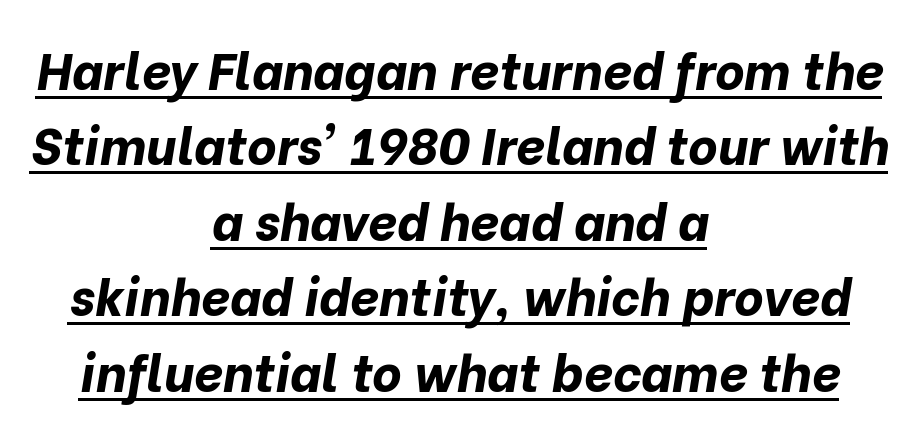
{"italic": "yes", "lean": "right", "slant_degrees": 10, "bold": "yes", "weight": "bold", "width": "normal", "stroke_contrast": "low", "x_height": "medium", "monospaced": "no", "underline": "yes", "align": "center", "line_spacing": "normal", "line_spacing_ratio": 1.48, "letter_spacing": "normal", "letter_spacing_em": 0.0, "glyph_px": 51}
